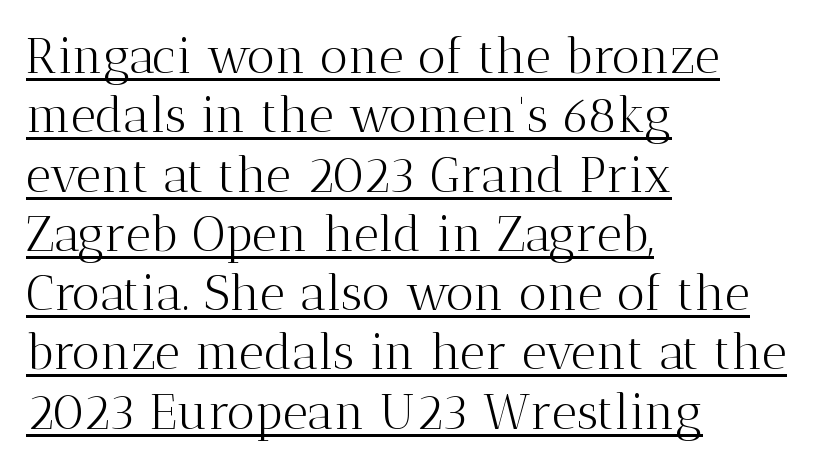
{"serif": "yes", "italic": "no", "bold": "no", "weight": "light", "width": "normal", "stroke_contrast": "medium", "x_height": "medium", "monospaced": "no", "underline": "yes", "align": "left", "line_spacing_ratio": 1.21, "letter_spacing": "normal", "letter_spacing_em": 0.0, "glyph_px": 49}
